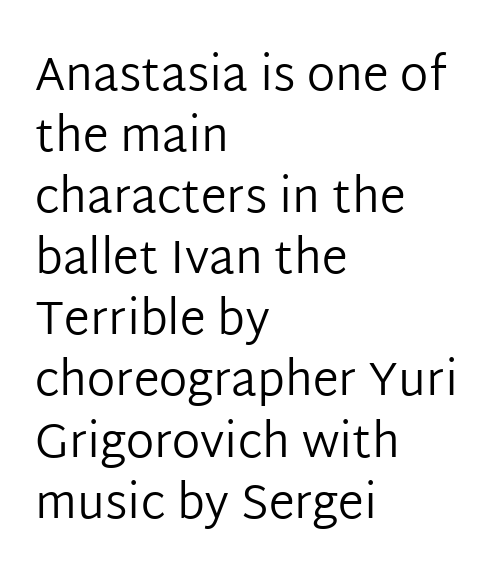
Every row of glyphs begins at an identical x-position on the left. The passage shown is typeset with a sans-serif family. Do the letters lean? They stand straight. Rows of type keep a routine distance in the vertical direction. Glance below the letters and you will spot only blank space. Compared with a typical body face, this is equally light or lighter still.
